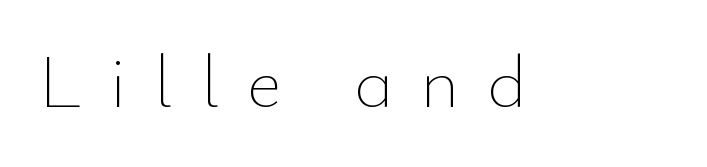
Spacing verdict: proportional, widths tailored to each character. Letters have the restrained weight of plain body copy at most. The typography opts for an upright posture over an oblique one. Short note: letters widely spaced. Unmarked baselines from the first word to the last.
